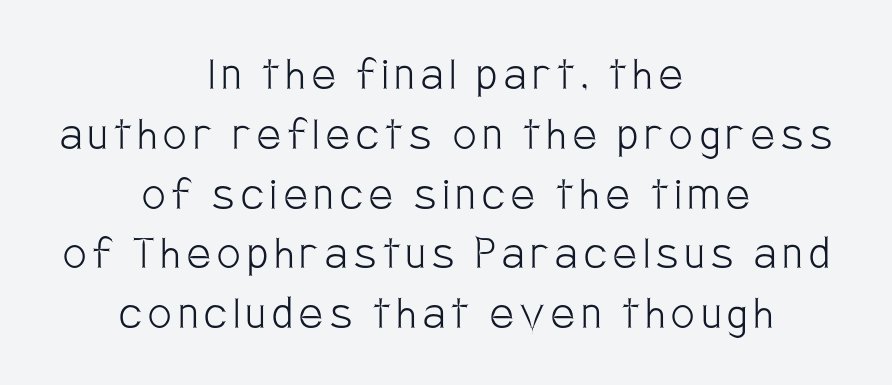
The image shows 52 px light, condensed sans-serif type, upright; set centered, tight line spacing (1.15x), not underlined; low stroke contrast and a large x-height.
